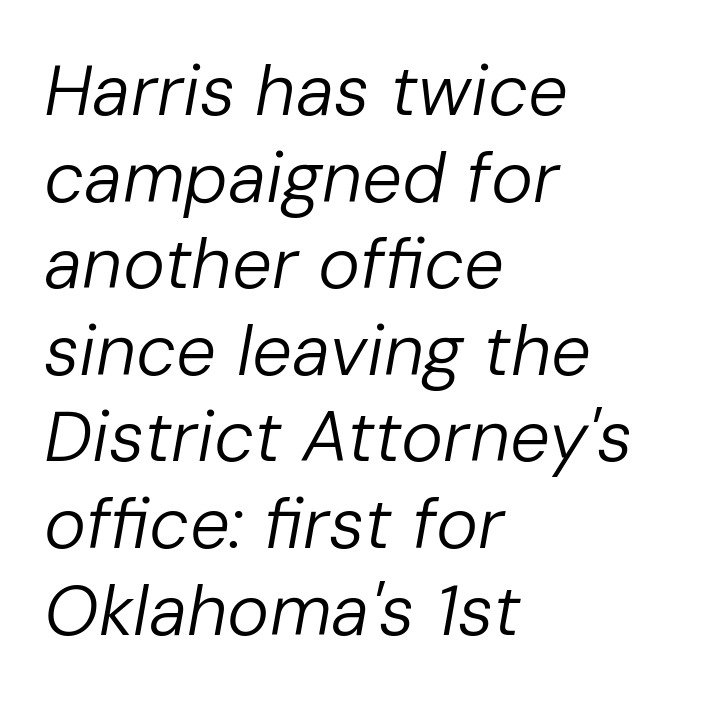
{"italic": "yes", "lean": "right", "slant_degrees": 10, "bold": "no", "weight": "regular", "width": "normal", "stroke_contrast": "low", "x_height": "medium", "monospaced": "no", "underline": "no", "align": "left", "line_spacing_ratio": 1.22, "letter_spacing": "normal", "letter_spacing_em": 0.0, "glyph_px": 71}
